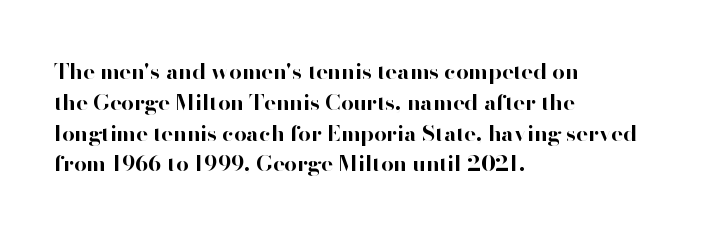
No italicization has been applied; the sample stays upright. The line-height multiplier appears to be the usual default. The face used here has the dense, thick strokes of a bold. Clear beneath every line of the passage. Each word holds together tightly as a unit, with standard inter-letter gaps. The typesetter chose a ragged-right arrangement here.
